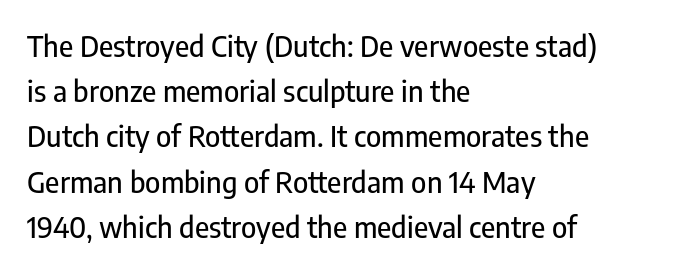
Q: Is the text italic (slanted)? A: No, it is upright.
Q: Is the typeface a serif or a sans-serif typeface? A: Sans-serif.
Q: Is the text underlined? A: No.
Q: How is the paragraph aligned? A: Left-aligned.
Q: Is the spacing between letters normal or unusually wide? A: Normal.
Q: Is the spacing between lines tight, normal or loose? A: Normal.
Q: Width (condensed, normal, or wide)? A: Condensed.
Q: Stroke contrast? A: Low.
Q: x-height? A: Medium.
Q: Monospaced? A: No.
